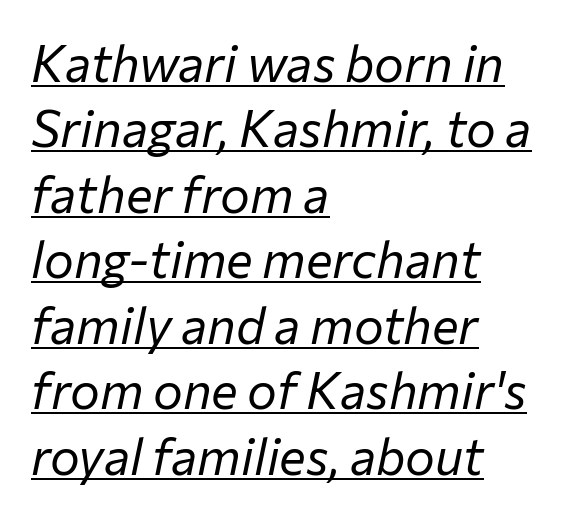
The gaps between neighbouring characters are ordinary and unremarkable. A classic flush-left, rag-right setting is used for this passage. How would I describe the line gaps? Plain and ordinary. If you drew a line through each stem, it would be angled. This sample carries an underscore along the baseline area. The typeface has the unassuming heft of standard copy or less.
